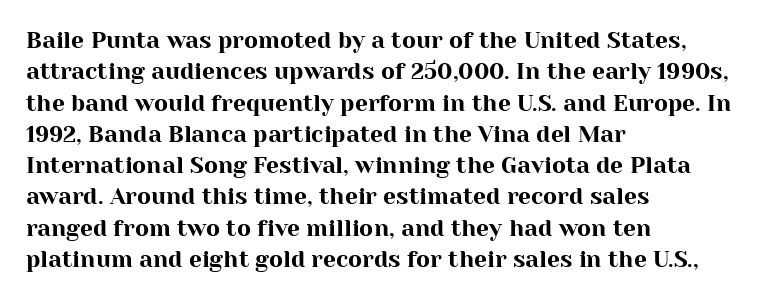
The passage shown is not underscored anywhere. The line texture is even and compact thanks to regular tracking. Nope, not italic — everything's standing straight. Each line starts at the same left margin while the right side varies. Notice how descenders clear the ascenders below comfortably — that's standard leading.
